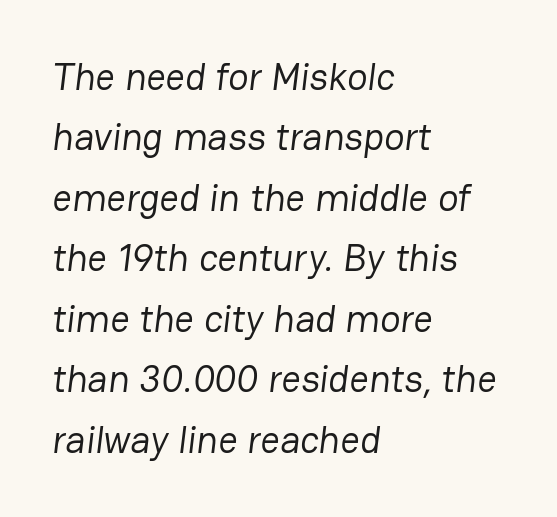
Line spacing here is normal. Underlining? Definitely not there. The paragraph has a hard left edge and a soft right edge. Compared with typical body copy, the letter spacing here is the same. Is the stroke heavy? The answer is a plain regular-or-lighter.
